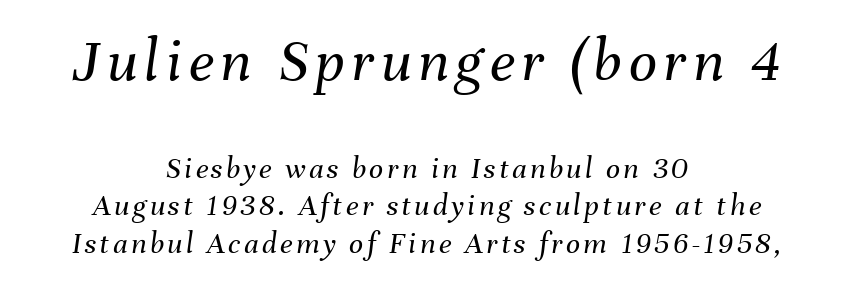
Type without underlining. Layout note: lines centered. Is the lower block the larger one? No — the upper block carries the bigger type. Italic: yes, the glyphs are oblique.
